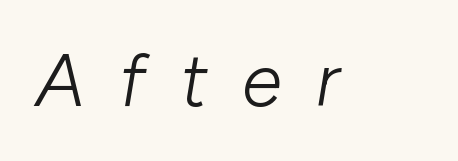
This sample has the flowing, uneven cadence of proportional lettering. Here the glyphs are tracked loosely, breaking word shapes into spaced letters. This is not heavy type; no bold has been used. Is the type slanted? Yes — the strokes lean at a clear angle. Anything drawn beneath the words? Only blank space.
